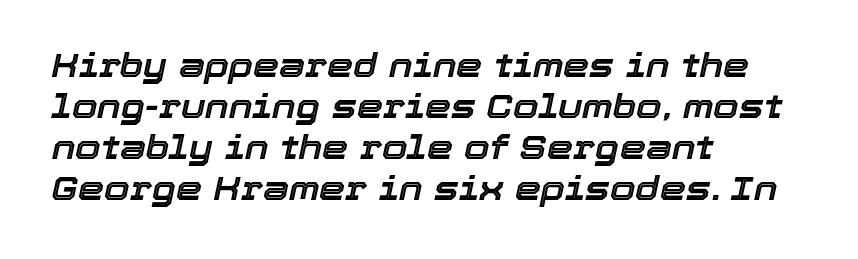
The image shows 33 px text type, italic (leaning right); set left-aligned, line spacing 1.24x, normal letter spacing, not underlined; a medium x-height.
